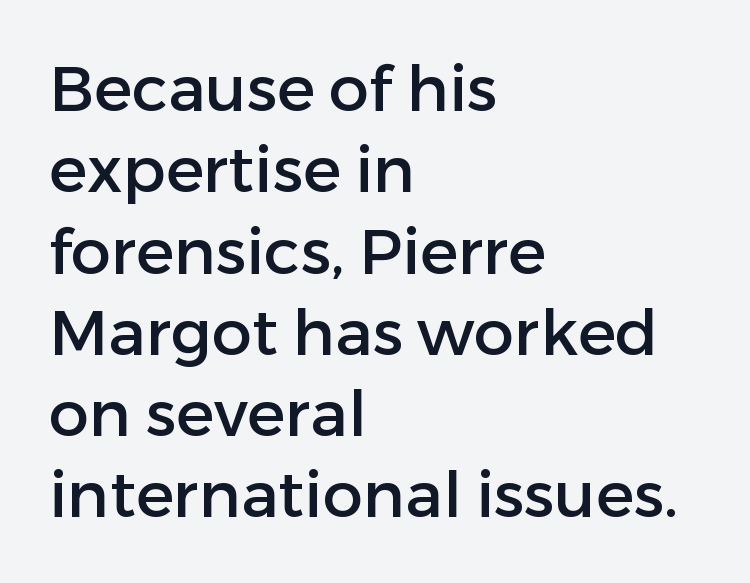
The image shows 64 px sans-serif type, upright; set left-aligned, normal line spacing (1.27x), normal letter spacing, not underlined; low stroke contrast and a medium x-height.
